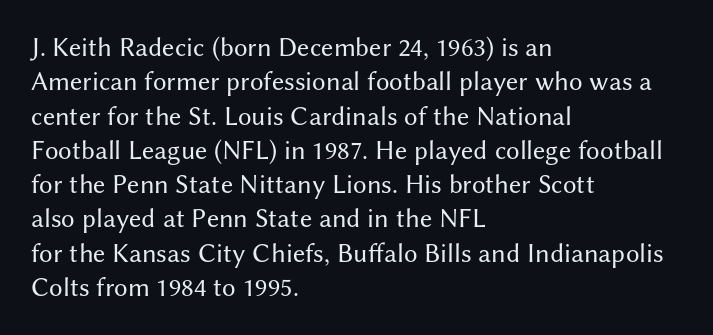
The image shows 27 px text type, upright; set left-aligned, normal line spacing (1.27x), normal letter spacing, not underlined.
